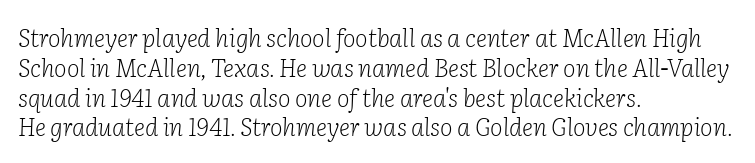
If you drew a line through each stem, it would be angled. Stroke mass is kept to a normal reading level or below. The passage shown is not underscored anywhere. Look at the tracking — it's just the regular setting, nothing added. The text block is weighted toward the left margin, trailing off unevenly rightward.
